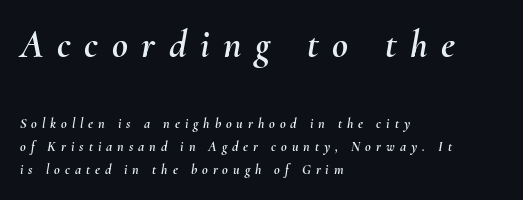
{"italic": "yes", "lean": "right", "slant_degrees": 10, "width": "normal", "stroke_contrast": "medium", "x_height": "small", "monospaced": "no", "underline": "no", "align": "left", "line_spacing": "normal", "line_spacing_ratio": 1.64, "letter_spacing": "wide", "letter_spacing_em": 0.35, "larger_block": "first", "size_ratio": 2.79, "glyph_px": 39}
